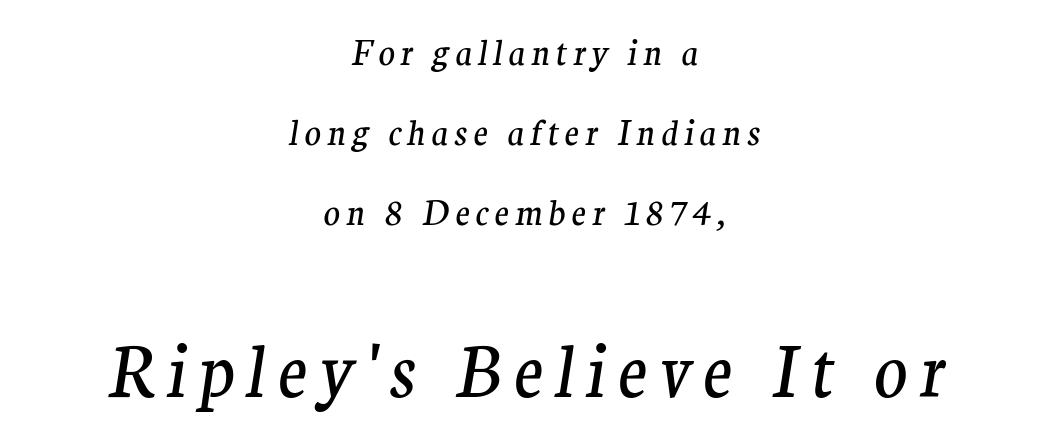
{"serif": "yes", "italic": "yes", "lean": "right", "slant_degrees": 9, "bold": "no", "weight": "regular", "width": "normal", "stroke_contrast": "medium", "x_height": "medium", "monospaced": "no", "underline": "no", "align": "center", "line_spacing": "loose", "line_spacing_ratio": 2.36, "larger_block": "second", "size_ratio": 2.03, "glyph_px": 69}
